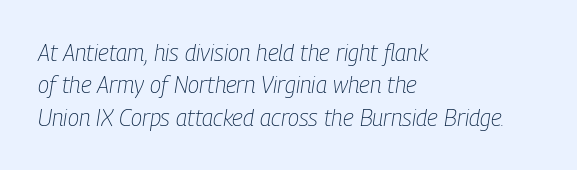
The image shows 23 px text type, italic (leaning right); set left-aligned, normal line spacing (1.41x), normal letter spacing, not underlined.
